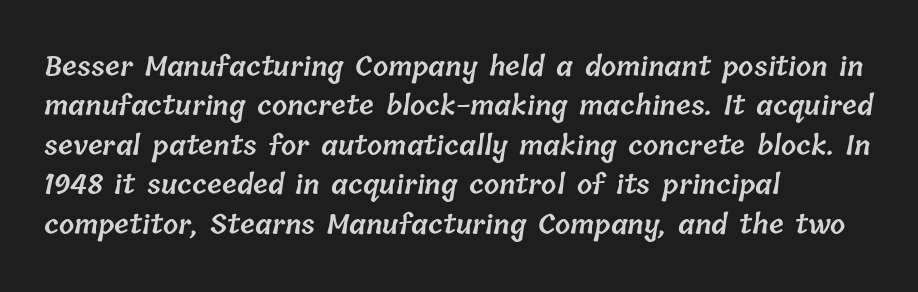
The image shows 27 px text type; set left-aligned, normal line spacing (1.46x), normal letter spacing, not underlined.
